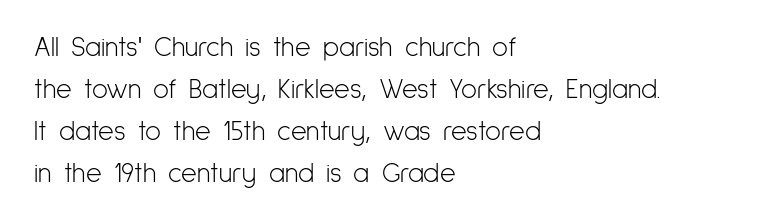
Each new line begins a customary step beneath the previous one. The passage shown is not underscored anywhere. Weight: not bold — regular or lighter. Nope, not italic — everything's standing straight. A classic flush-left, rag-right setting is used for this passage.
